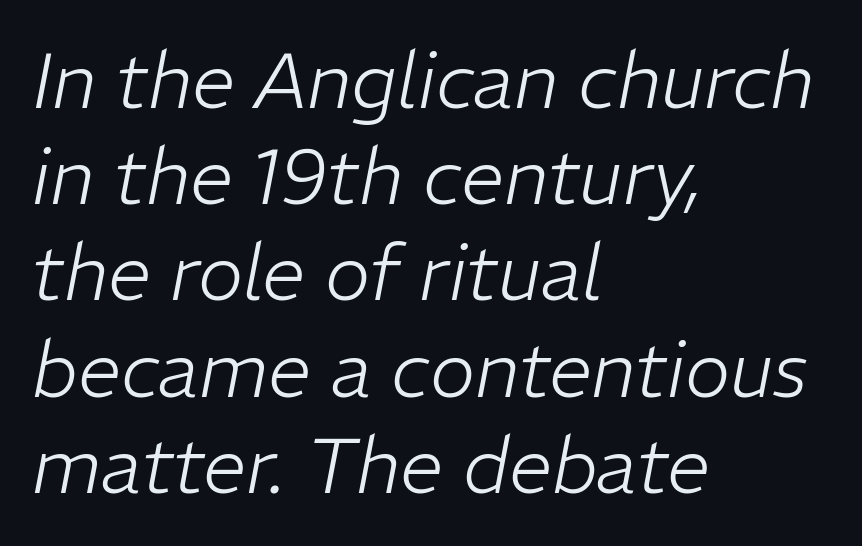
Q: Is the text bold? A: No.
Q: Is the text italic (slanted)? A: Yes, it leans right by about 11 degrees.
Q: Is the text underlined? A: No.
Q: How is the paragraph aligned? A: Left-aligned.
Q: Is the spacing between letters normal or unusually wide? A: Normal.
Q: Is the spacing between lines tight, normal or loose? A: Normal.
Q: Width (condensed, normal, or wide)? A: Normal.
Q: Stroke contrast? A: Low.
Q: x-height? A: Medium.
Q: Monospaced? A: No.
